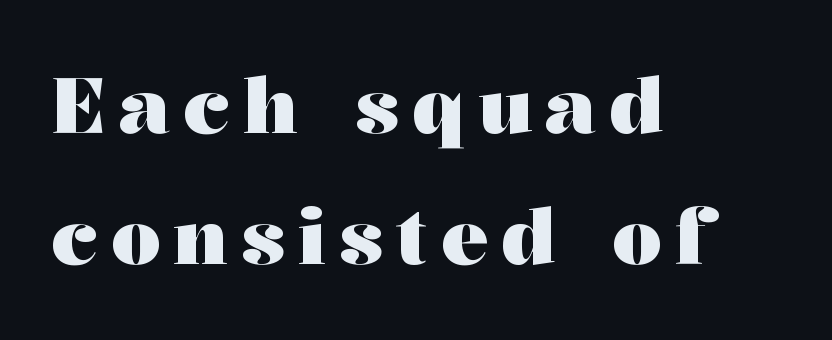
{"serif": "yes", "italic": "no", "bold": "yes", "weight": "heavy", "width": "wide", "stroke_contrast": "medium", "x_height": "medium", "monospaced": "no", "underline": "no", "align": "left", "line_spacing": "normal", "line_spacing_ratio": 1.68, "glyph_px": 78}
